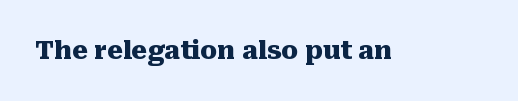
Q: Is the text bold? A: Yes.
Q: Is the text italic (slanted)? A: No, it is upright.
Q: Is the text underlined? A: No.
Q: Is the spacing between letters normal or unusually wide? A: Normal.
